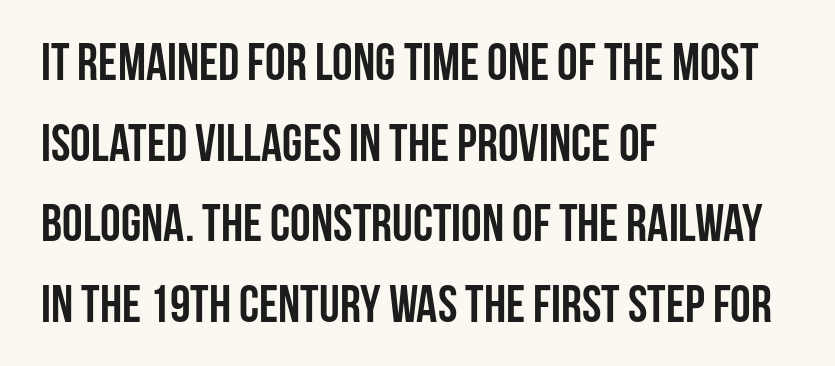
These lines were composed using upright roman letters. Horizontal bands of white between lines are of average thickness. If you drew a ruler down the left edge, every line would touch it. Varying glyph widths throughout — classic text-font behaviour.
